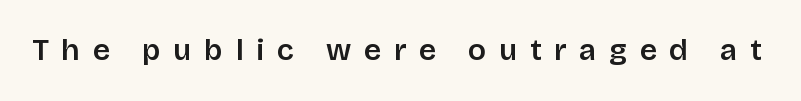
Q: Is the text bold? A: Semi-bold.
Q: Is the text italic (slanted)? A: No, it is upright.
Q: Is the typeface a serif or a sans-serif typeface? A: Sans-serif.
Q: Is the text underlined? A: No.
Q: Is the spacing between letters normal or unusually wide? A: Unusually wide.
Q: Width (condensed, normal, or wide)? A: Normal.
Q: Stroke contrast? A: Low.
Q: x-height? A: Large.
Q: Monospaced? A: No.
